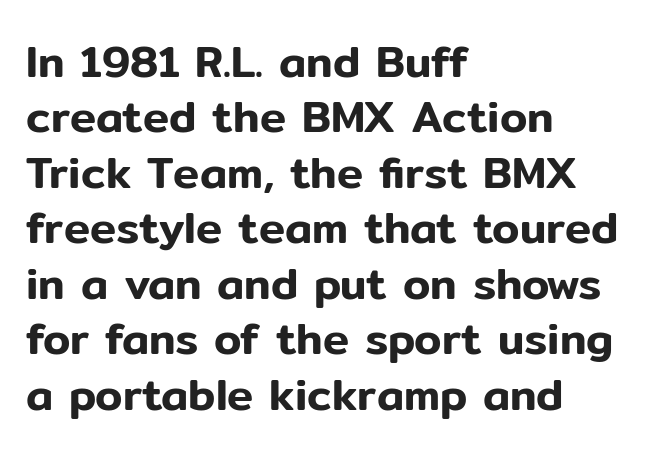
The image shows 44 px sans-serif type, upright; set left-aligned, normal line spacing (1.26x), normal letter spacing, not underlined; low stroke contrast and a medium x-height.
